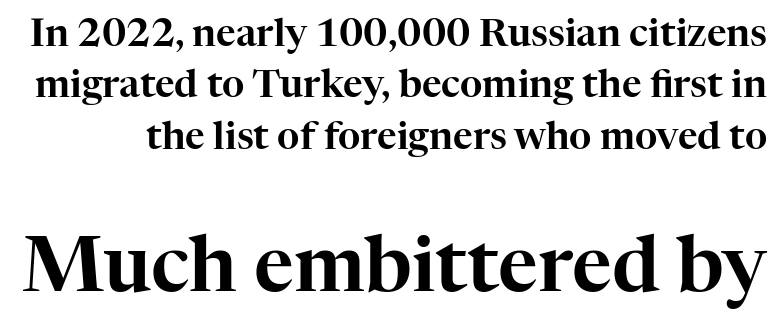
You can tell it's not italic because the verticals are truly vertical. A typesetter would call this proportional, since set widths differ per character. Observe the ordinary spacing: letters are neighbours, not strangers. Rule under the text: the space is simply empty. Successive baselines arrive at the customary interval.
